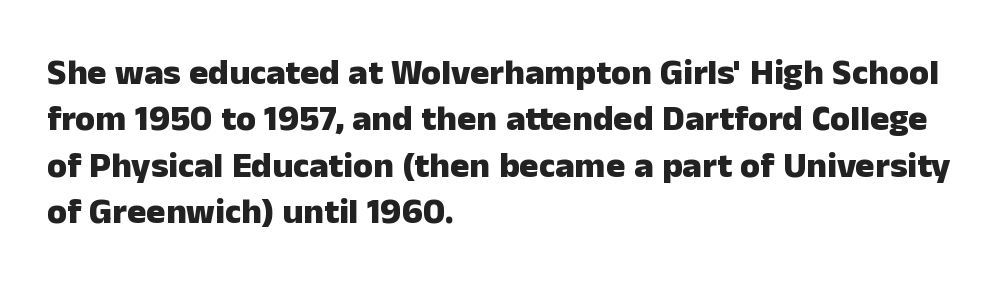
The image shows 36 px heavy sans-serif type, upright; set left-aligned, normal line spacing (1.29x), normal letter spacing, not underlined; low stroke contrast and a medium x-height.
